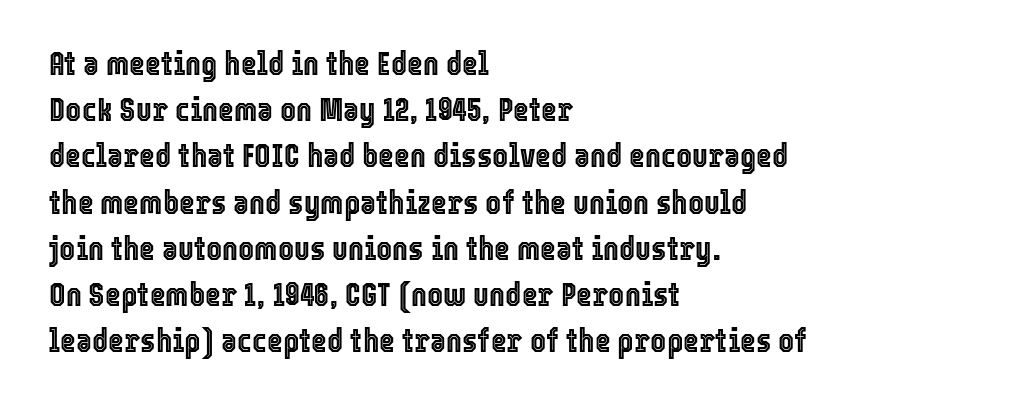
{"italic": "no", "width": "condensed", "x_height": "medium", "monospaced": "no", "underline": "no", "align": "left", "line_spacing": "normal", "line_spacing_ratio": 1.36, "letter_spacing": "normal", "letter_spacing_em": 0.0, "glyph_px": 34}
